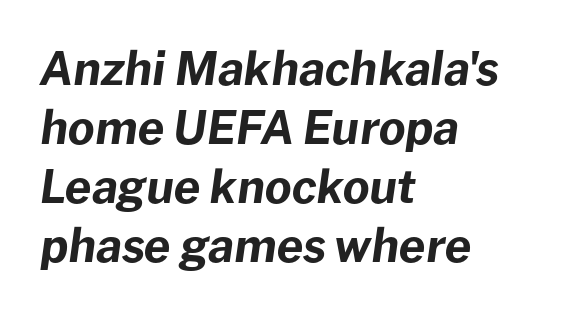
The image shows 46 px bold type, italic (leaning right); set left-aligned, normal line spacing (1.28x), normal letter spacing, not underlined; low stroke contrast and a medium x-height.
